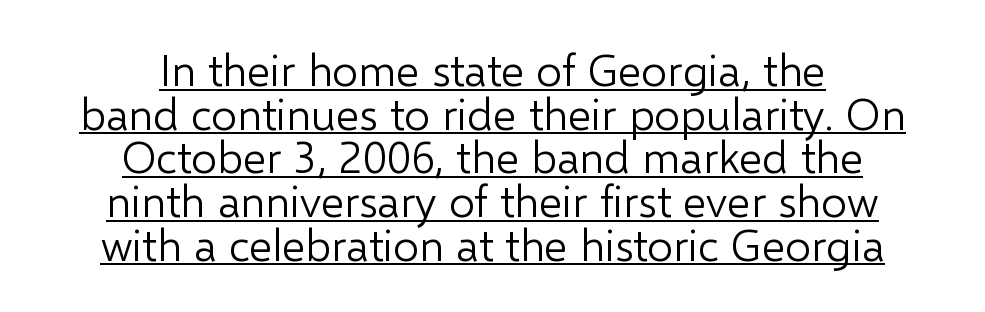
The image shows 45 px light sans-serif type, upright; set centered, tight line spacing (0.97x), normal letter spacing, underlined; low stroke contrast and a medium x-height.
